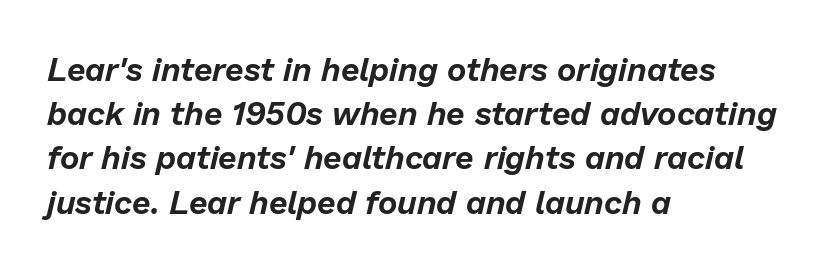
Q: Is the text italic (slanted)? A: Yes, it leans right by about 13 degrees.
Q: Is the text underlined? A: No.
Q: How is the paragraph aligned? A: Left-aligned.
Q: Is the spacing between letters normal or unusually wide? A: Normal.
Q: Is the spacing between lines tight, normal or loose? A: Normal.
Q: Width (condensed, normal, or wide)? A: Normal.
Q: Stroke contrast? A: Low.
Q: x-height? A: Medium.
Q: Monospaced? A: No.
